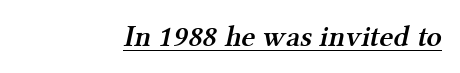
{"serif": "yes", "bold": "semi", "weight": "semibold", "width": "normal", "stroke_contrast": "medium", "x_height": "medium", "monospaced": "no", "underline": "yes", "letter_spacing": "normal", "letter_spacing_em": 0.0, "glyph_px": 30}
